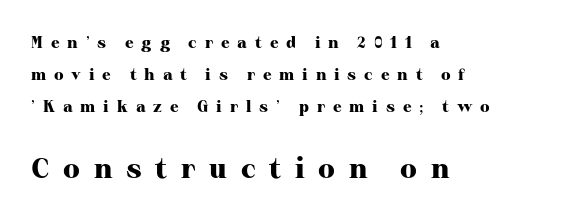
The image shows 28 px heavy serif type, upright; set left-aligned, loose line spacing (2.0x), unusually wide letter spacing (+0.49 em), not underlined; the second (bottom) block is 1.75x larger; high stroke contrast and a medium x-height.
